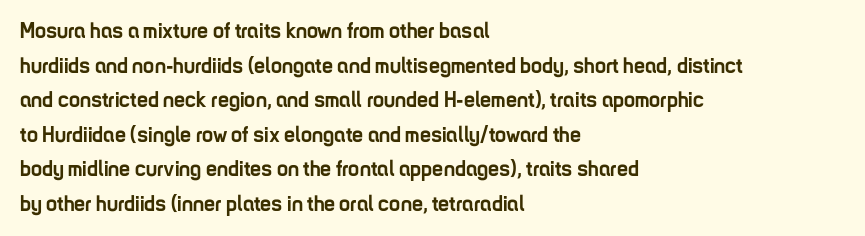
{"italic": "no", "bold": "yes", "underline": "no", "align": "left", "line_spacing": "normal", "line_spacing_ratio": 1.57, "letter_spacing": "normal", "letter_spacing_em": 0.0, "glyph_px": 22}
